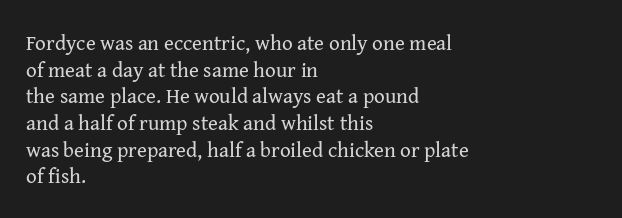
Summary of weight: not heavy and not bold. The vertical gap from one line to the next is medium. The type is set solid horizontally, with unmodified tracking. No italicization has been applied; the sample stays upright. The paragraph shown leans on its left margin. The gap between lines stays unmarked.
